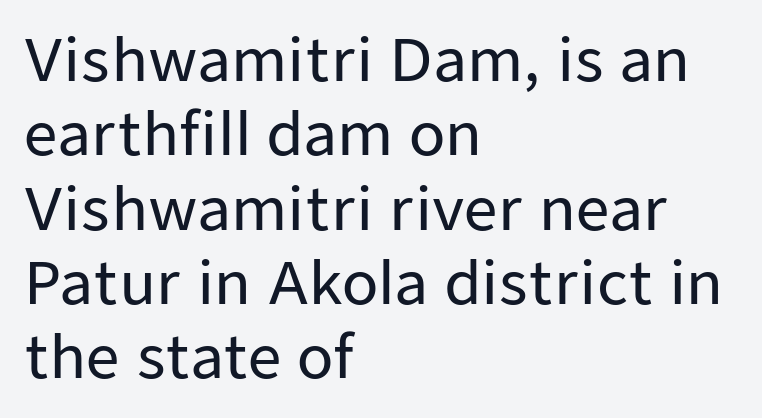
Q: Is the text italic (slanted)? A: No, it is upright.
Q: Is the typeface a serif or a sans-serif typeface? A: Sans-serif.
Q: Is the text underlined? A: No.
Q: How is the paragraph aligned? A: Left-aligned.
Q: Is the spacing between letters normal or unusually wide? A: Normal.
Q: Is the spacing between lines tight, normal or loose? A: Normal.
Q: Width (condensed, normal, or wide)? A: Normal.
Q: Stroke contrast? A: Low.
Q: x-height? A: Medium.
Q: Monospaced? A: No.
